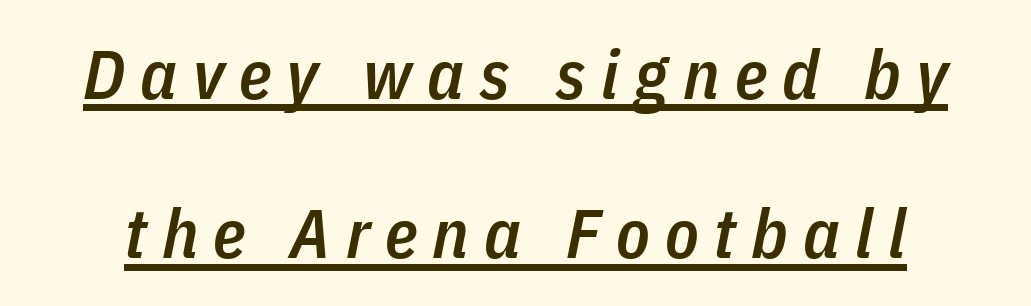
{"italic": "yes", "lean": "right", "slant_degrees": 11, "bold": "semi", "weight": "semibold", "width": "condensed", "stroke_contrast": "low", "x_height": "medium", "monospaced": "no", "underline": "yes", "line_spacing": "loose", "line_spacing_ratio": 2.31, "letter_spacing": "wide", "letter_spacing_em": 0.22, "glyph_px": 69}
